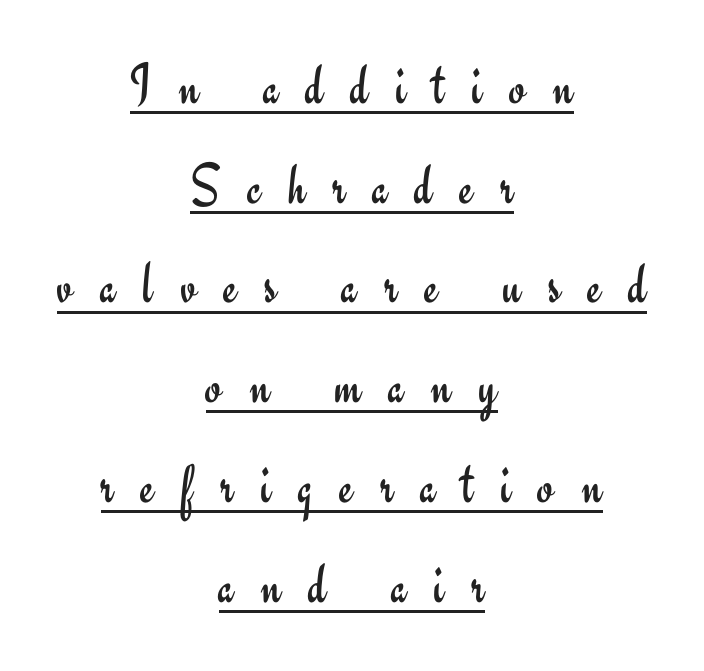
The image shows 59 px regular-weight sans-serif type; set centered, normal line spacing (1.69x), unusually wide letter spacing (+0.46 em), underlined; low stroke contrast and a small x-height.
